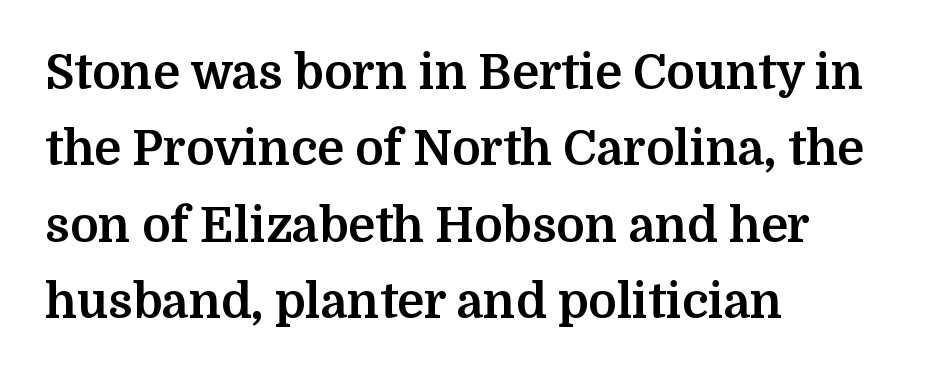
Q: Is the text bold? A: Yes.
Q: Is the text italic (slanted)? A: No, it is upright.
Q: Is the typeface a serif or a sans-serif typeface? A: Serif.
Q: Is the text underlined? A: No.
Q: How is the paragraph aligned? A: Left-aligned.
Q: Is the spacing between letters normal or unusually wide? A: Normal.
Q: Is the spacing between lines tight, normal or loose? A: Normal.
Q: Width (condensed, normal, or wide)? A: Normal.
Q: Stroke contrast? A: Medium.
Q: x-height? A: Medium.
Q: Monospaced? A: No.
